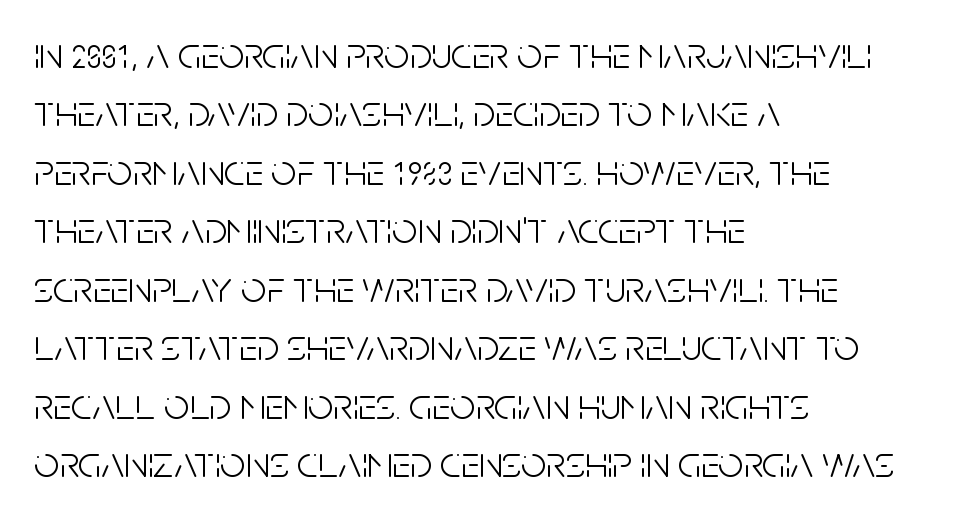
{"serif": "no", "italic": "no", "bold": "no", "weight": "light", "width": "condensed", "stroke_contrast": "low", "x_height": "large", "monospaced": "no", "underline": "no", "align": "left", "line_spacing": "normal", "line_spacing_ratio": 1.3, "letter_spacing": "normal", "letter_spacing_em": 0.0, "glyph_px": 45}
